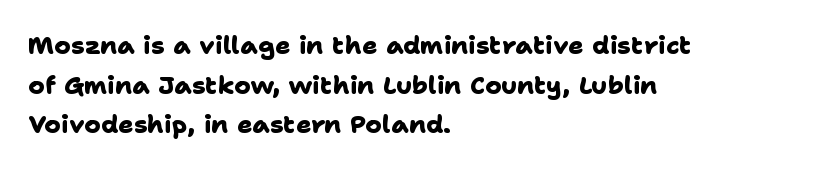
Plain, unruled lines of type. Reading down the column, the eye jumps a familiar distance to each next line. These lines keep a tight, regular rhythm from letter to letter. Weight check: bold — yes, fully.
